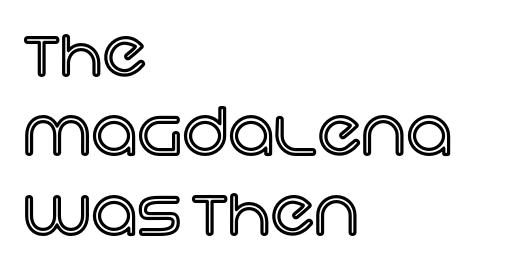
Italic? Not at all — the glyphs are vertical. This sample has the flowing, uneven cadence of proportional lettering. There is no visible air inserted between adjacent glyphs. Caption: multi-line text, flush left, ragged right. The space directly below the letters is spotless.
